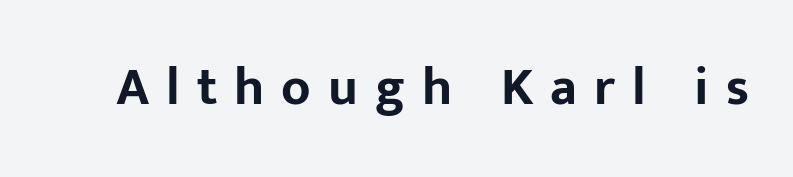
Type without underlining. Between one letter and the next there's a generous, obvious gap. Emphasis by weight is at full strength: bold. The rendering uses natural spacing where letterforms have individual widths.
